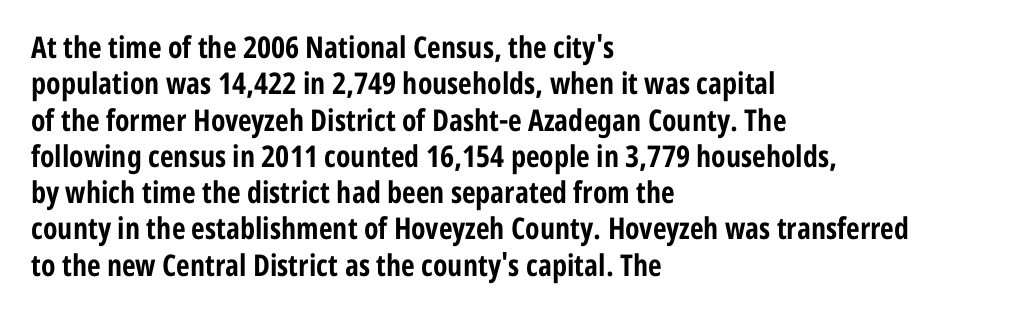
Q: Is the text bold? A: Yes.
Q: Is the text italic (slanted)? A: No, it is upright.
Q: Is the typeface a serif or a sans-serif typeface? A: Sans-serif.
Q: Is the text underlined? A: No.
Q: How is the paragraph aligned? A: Left-aligned.
Q: Is the spacing between letters normal or unusually wide? A: Normal.
Q: Width (condensed, normal, or wide)? A: Condensed.
Q: Stroke contrast? A: Low.
Q: x-height? A: Medium.
Q: Monospaced? A: No.
